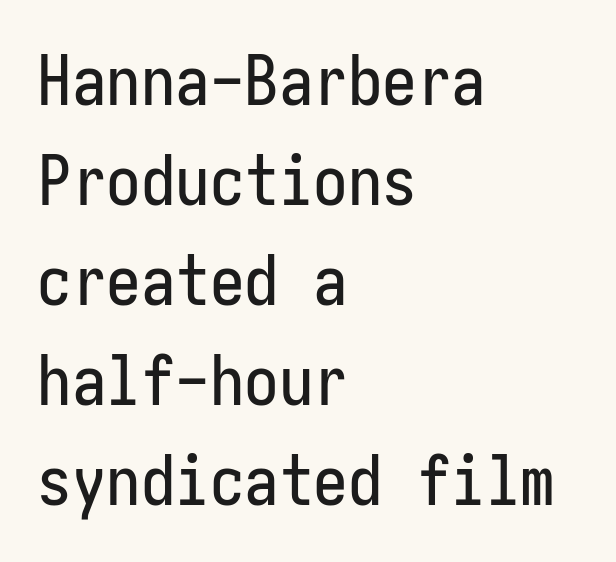
Q: Is the text italic (slanted)? A: No, it is upright.
Q: Is the typeface a serif or a sans-serif typeface? A: Sans-serif.
Q: Is the text underlined? A: No.
Q: How is the paragraph aligned? A: Left-aligned.
Q: Is the spacing between letters normal or unusually wide? A: Normal.
Q: Is the spacing between lines tight, normal or loose? A: Normal.
Q: Width (condensed, normal, or wide)? A: Condensed.
Q: Stroke contrast? A: Low.
Q: x-height? A: Medium.
